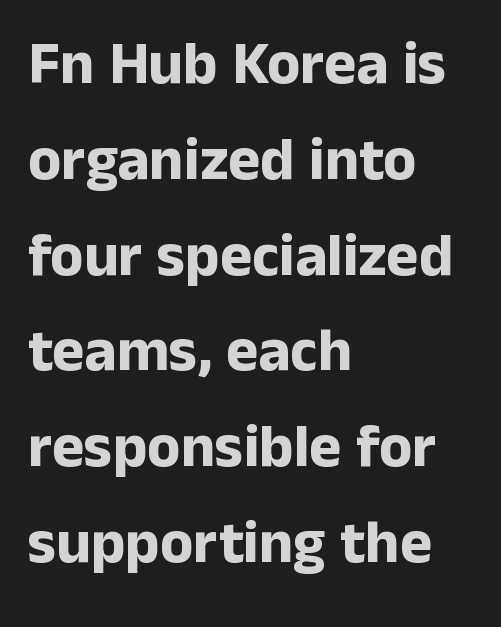
Default kerning and tracking; the words read as compact shapes. Font category for this specimen: sans-serif. Just letters on the line, the space beneath them empty. The passage is arranged the way most books set body copy — flush left. Proportional: the letters do not fall into vertical columns.
